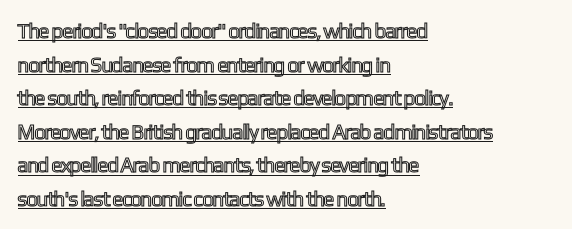
Q: Is the text italic (slanted)? A: No, it is upright.
Q: Is the text underlined? A: Yes.
Q: How is the paragraph aligned? A: Left-aligned.
Q: Is the spacing between letters normal or unusually wide? A: Normal.
Q: Is the spacing between lines tight, normal or loose? A: Normal.
